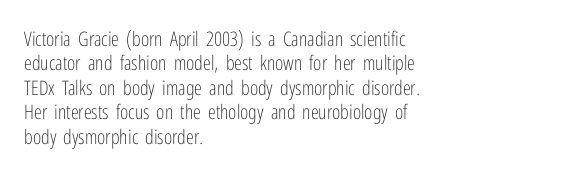
{"italic": "no", "bold": "no", "underline": "no", "align": "left", "line_spacing_ratio": 1.22, "letter_spacing": "normal", "letter_spacing_em": 0.0, "glyph_px": 20}
